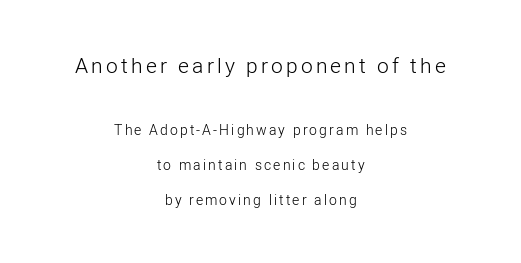
The font's upright variant was chosen for this text. Type size steps down from the first block to the second. Vertical spacing — loose. The setting favours the middle, as headings and verse often do. Quick note: underline off. Compared with a typical body face, this is equally light or lighter still.
